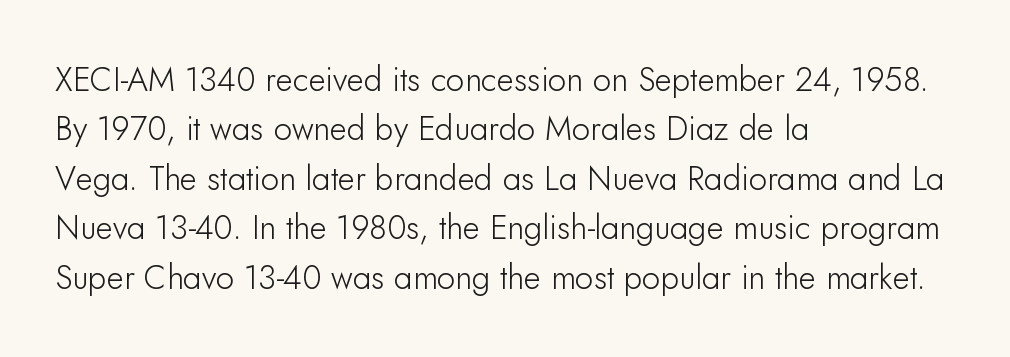
The glyphs in this specimen are sans serif. Interline gaps are of average width in this sample. Any mark beneath the type? The region is blank. These lines stack with their left ends in a neat column. The horizontal fit of the characters is conventional and even.
